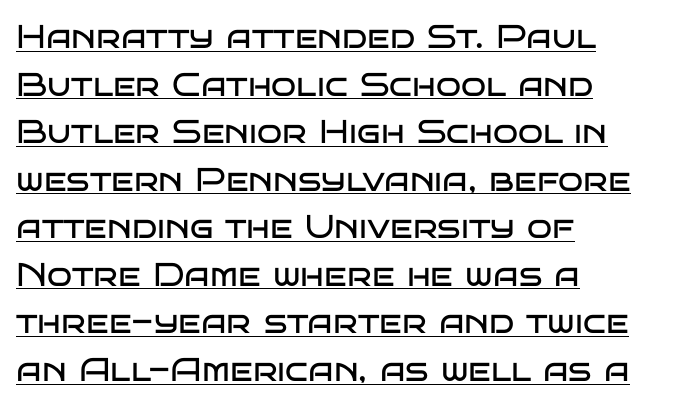
The image shows 33 px regular-weight, wide sans-serif type, upright; set left-aligned, normal line spacing (1.44x), normal letter spacing, underlined; low stroke contrast and a large x-height.
